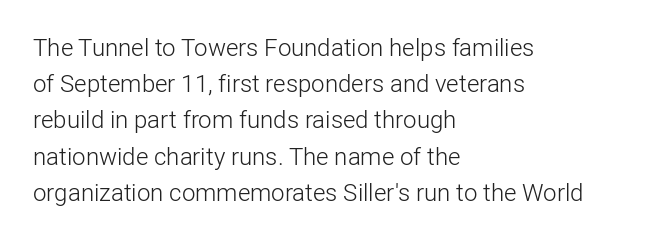
Default kerning and tracking; the words read as compact shapes. Tall strokes in this sample are plumb rather than angled. This rendering uses left alignment, leaving the right contour irregular. Students, observe: this is what conventionally led text looks like. Each stroke keeps to a modest, everyday thickness or less. Honestly, there is no underline to notice here at all.
